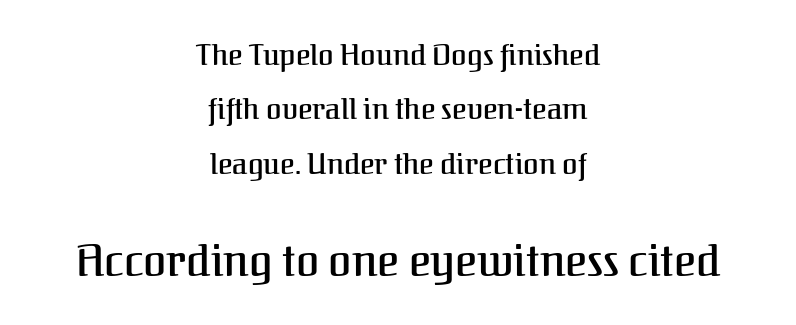
Each letter's strokes conclude with small projecting serifs. The following chunk of copy outweighs the initial chunk in type size. Note the varied advance widths — an 'i' is clearly narrower than an 'm'. The paragraph shown floats in the horizontal middle. Between one letter and the next there's only the usual sliver of space. The area under the type is left untouched.
